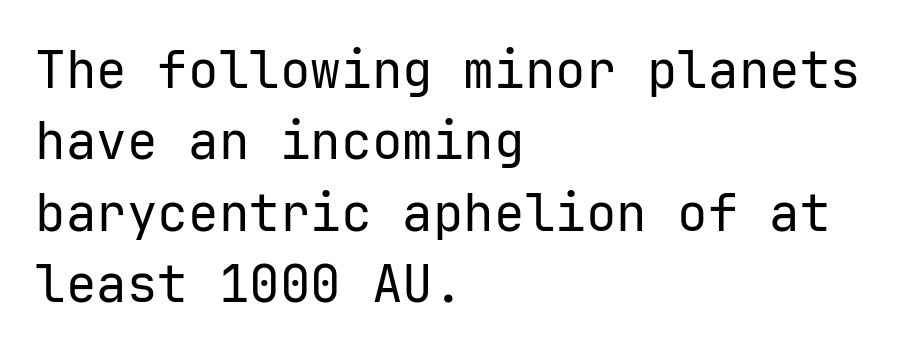
The designer went with a sans here, leaving each stem footless. Alignment: flush left. Each word holds together tightly as a unit, with standard inter-letter gaps. Posture: upright roman. Summary of weight: not heavy and not bold.
